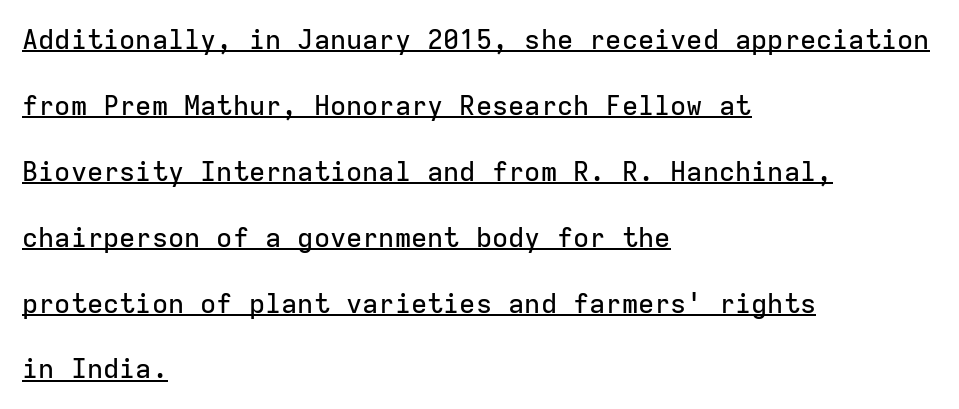
{"italic": "no", "underline": "yes", "align": "left", "line_spacing": "loose", "line_spacing_ratio": 2.44, "letter_spacing": "normal", "letter_spacing_em": 0.0, "glyph_px": 27}
